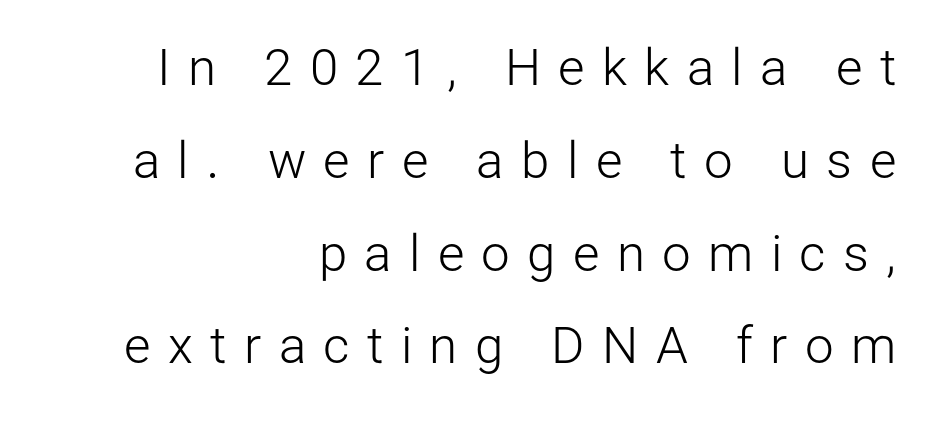
Ordinary non-slanted type is in use. The glyphs in this specimen are sans serif. The typeface has the unassuming heft of standard copy or less. Is this a fixed-width face? No — the glyphs have proportional, varying widths. A clean baseline with only descenders dipping below it.
